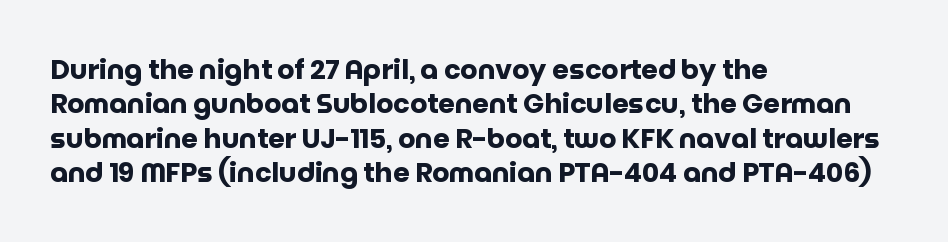
A typesetter would mark this as roman, not italic. Does the copy run flush right? No — it runs flush left. These words are printed bold, with thick strokes throughout. Successive baselines arrive at the customary interval. Caption: standard tracking, unaltered.
